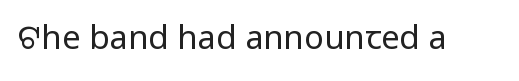
Underlining? Definitely not there. The glyphs in this specimen are sans serif. Weight: in the light-to-regular range. A typesetter would call this proportional, since set widths differ per character. You could call the tracking neutral — neither tight nor loose.
